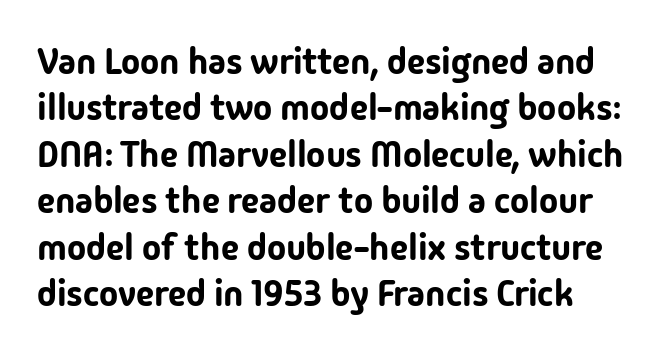
Notice how descenders clear the ascenders below comfortably — that's standard leading. The passage is arranged the way most books set body copy — flush left. Do the letters lean? They stand straight. Observe the ordinary spacing: letters are neighbours, not strangers.
